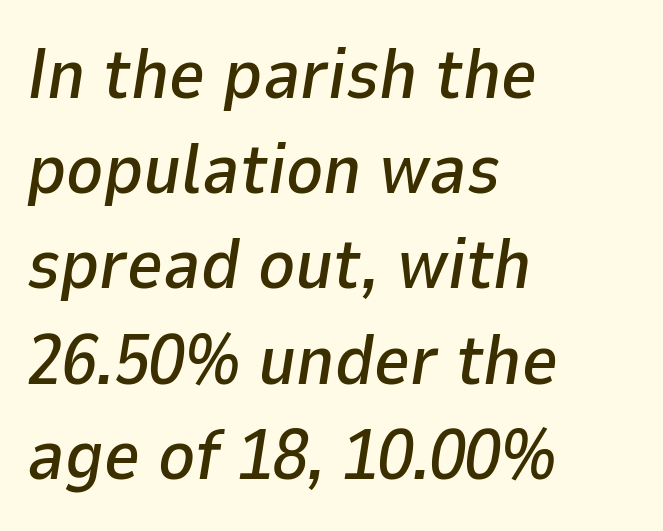
{"italic": "yes", "lean": "right", "slant_degrees": 9, "width": "normal", "stroke_contrast": "low", "x_height": "medium", "monospaced": "no", "underline": "no", "align": "left", "line_spacing": "normal", "line_spacing_ratio": 1.36, "letter_spacing": "normal", "letter_spacing_em": 0.0, "glyph_px": 70}
